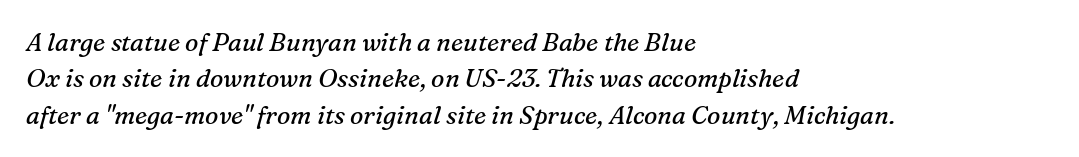
The image shows 25 px text type, italic (leaning right); set left-aligned, normal line spacing (1.46x), normal letter spacing, not underlined.
